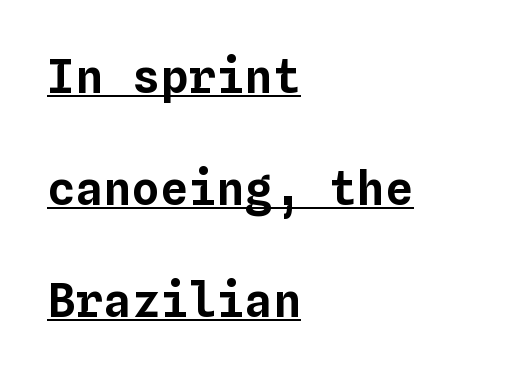
The image shows 47 px text type, upright, monospaced; set left-aligned, loose line spacing (2.38x), normal letter spacing, underlined; low stroke contrast and a medium x-height.
